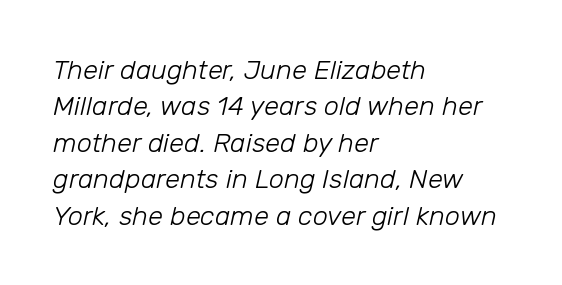
{"italic": "yes", "lean": "right", "slant_degrees": 12, "bold": "no", "underline": "no", "align": "left", "line_spacing": "normal", "line_spacing_ratio": 1.35, "letter_spacing": "normal", "letter_spacing_em": 0.0, "glyph_px": 27}
